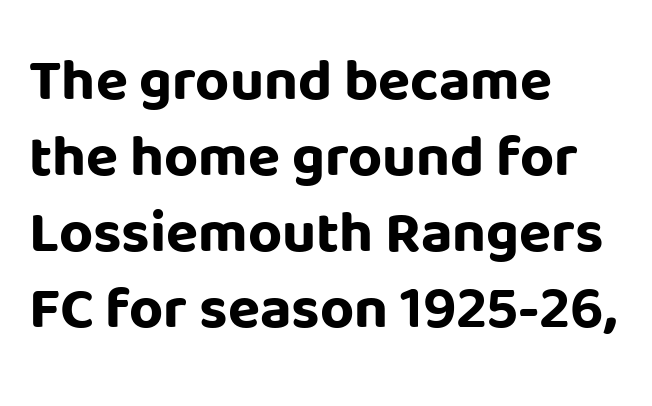
Q: Is the text bold? A: Yes.
Q: Is the text italic (slanted)? A: No, it is upright.
Q: Is the typeface a serif or a sans-serif typeface? A: Sans-serif.
Q: Is the text underlined? A: No.
Q: How is the paragraph aligned? A: Left-aligned.
Q: Is the spacing between letters normal or unusually wide? A: Normal.
Q: Is the spacing between lines tight, normal or loose? A: Normal.
Q: Width (condensed, normal, or wide)? A: Normal.
Q: Stroke contrast? A: Low.
Q: x-height? A: Large.
Q: Monospaced? A: No.
